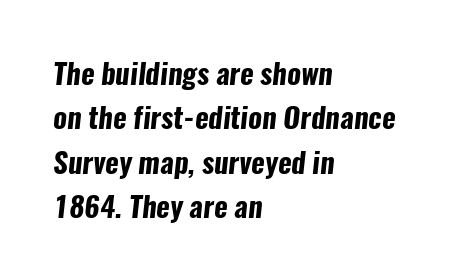
The specimen omits any rule beneath the text block's lines. Do the characters align in a grid? No, the font is proportional. Where is the straight margin? On the left. Note: no serifs on the glyphs.
